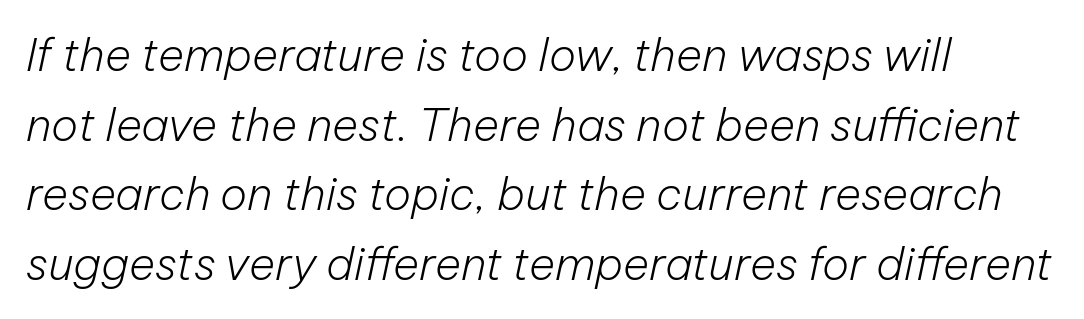
{"italic": "yes", "lean": "right", "slant_degrees": 12, "bold": "no", "weight": "light", "width": "normal", "stroke_contrast": "low", "x_height": "medium", "monospaced": "no", "underline": "no", "align": "left", "line_spacing": "normal", "line_spacing_ratio": 1.55, "letter_spacing": "normal", "letter_spacing_em": 0.0, "glyph_px": 45}
